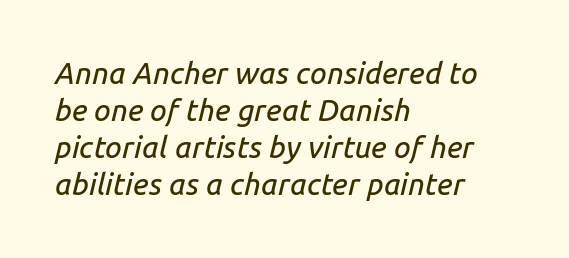
{"italic": "yes", "lean": "right", "slant_degrees": 14, "width": "normal", "stroke_contrast": "low", "x_height": "medium", "monospaced": "no", "underline": "no", "align": "left", "line_spacing_ratio": 1.23, "letter_spacing": "normal", "letter_spacing_em": 0.0, "glyph_px": 30}
